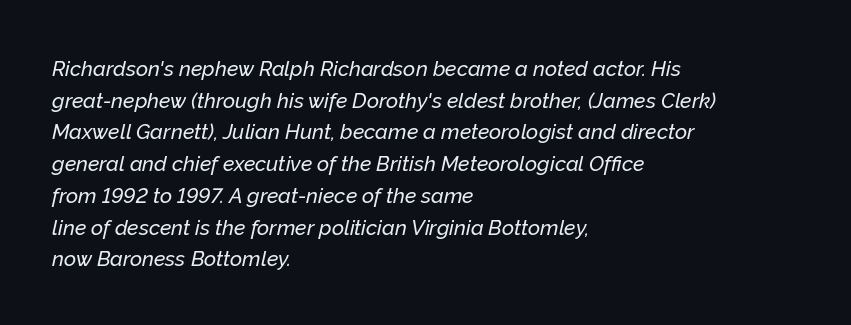
{"italic": "yes", "lean": "right", "slant_degrees": 12, "underline": "no", "align": "left", "line_spacing": "normal", "line_spacing_ratio": 1.51, "letter_spacing": "normal", "letter_spacing_em": 0.0, "glyph_px": 21}
